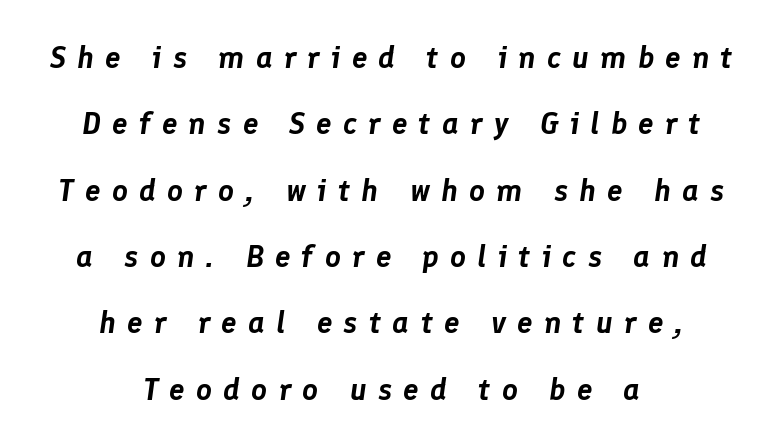
Vertical spacing — loose. This sample has the flowing, uneven cadence of proportional lettering. Plain, unruled lines of type. A typesetter would mark this as italic. These lines are centered, leaving both edges ragged.
